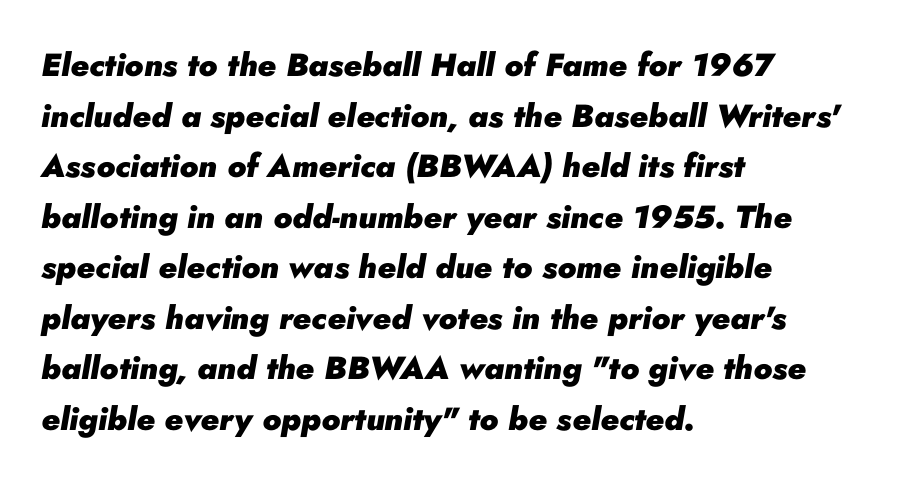
{"italic": "yes", "lean": "right", "slant_degrees": 10, "bold": "yes", "weight": "heavy", "width": "normal", "stroke_contrast": "low", "x_height": "small", "monospaced": "no", "underline": "no", "align": "left", "line_spacing": "normal", "line_spacing_ratio": 1.58, "letter_spacing": "normal", "letter_spacing_em": 0.0, "glyph_px": 32}
